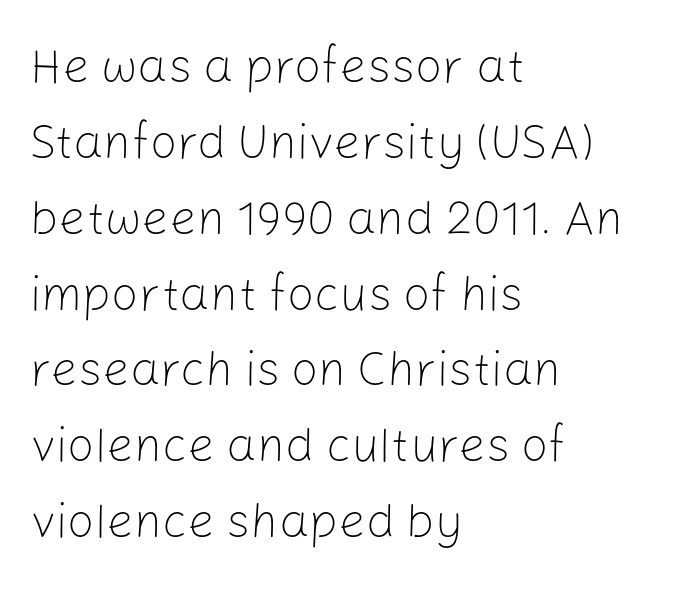
{"serif": "no", "italic": "no", "bold": "no", "weight": "light", "width": "normal", "stroke_contrast": "low", "x_height": "medium", "monospaced": "no", "underline": "no", "align": "left", "line_spacing": "normal", "line_spacing_ratio": 1.58, "letter_spacing": "normal", "letter_spacing_em": 0.0, "glyph_px": 48}
